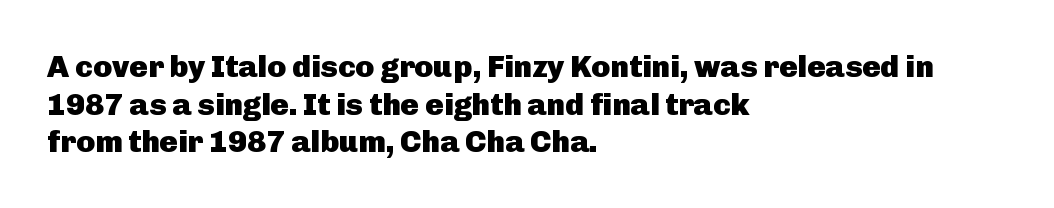
The face used here is a sans, in the tradition of grotesques and geometrics. Descender tails drop into unmarked territory. The lettering holds an erect, upright posture throughout. Weight check: bold — yes, fully.
